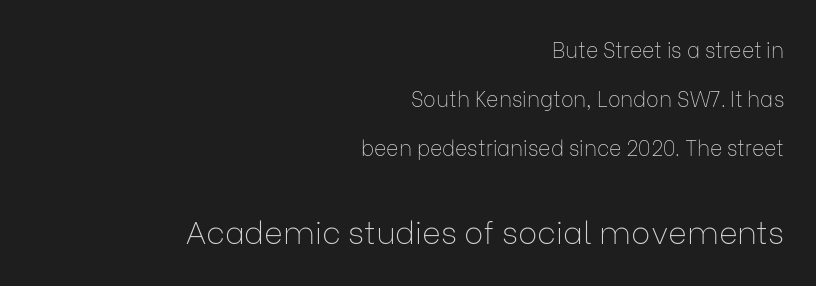
{"serif": "no", "italic": "no", "bold": "no", "weight": "thin", "width": "normal", "stroke_contrast": "low", "x_height": "medium", "monospaced": "no", "underline": "no", "align": "right", "line_spacing": "loose", "line_spacing_ratio": 2.34, "letter_spacing": "normal", "letter_spacing_em": 0.0, "larger_block": "second", "size_ratio": 1.52, "glyph_px": 32}
